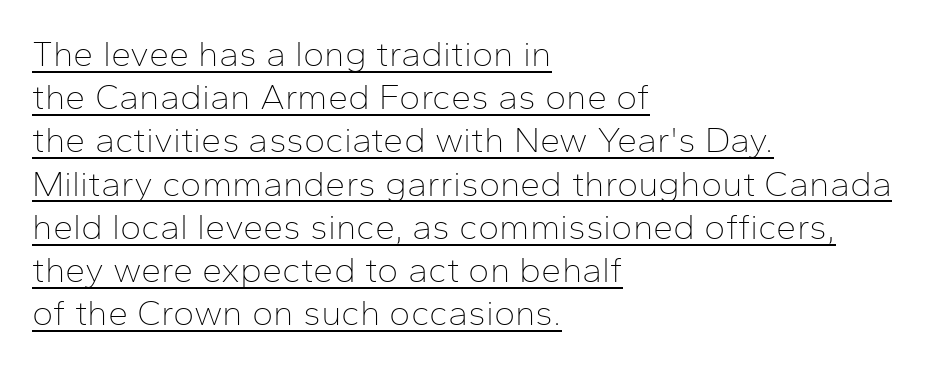
The image shows 36 px thin sans-serif type, upright; set left-aligned, line spacing 1.2x, normal letter spacing, underlined; low stroke contrast and a medium x-height.
